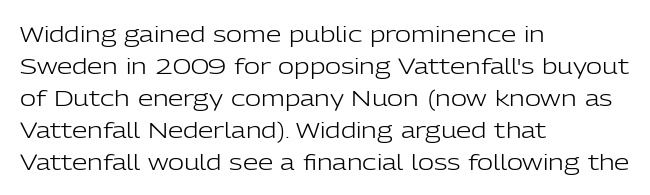
Q: Is the text bold? A: No.
Q: Is the text italic (slanted)? A: No, it is upright.
Q: Is the text underlined? A: No.
Q: How is the paragraph aligned? A: Left-aligned.
Q: Is the spacing between letters normal or unusually wide? A: Normal.
Q: Is the spacing between lines tight, normal or loose? A: Normal.
